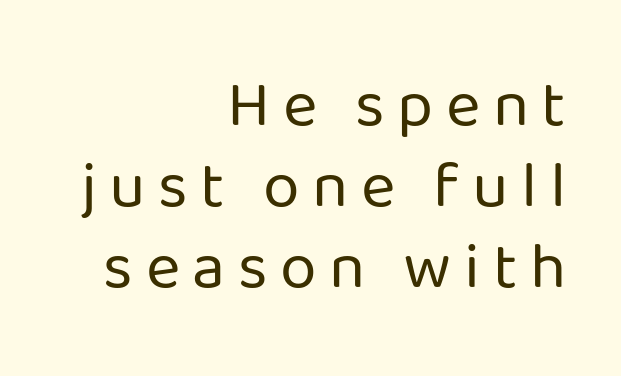
{"serif": "no", "italic": "no", "bold": "no", "weight": "regular", "width": "normal", "stroke_contrast": "low", "x_height": "medium", "monospaced": "no", "underline": "no", "align": "right", "line_spacing_ratio": 1.23, "glyph_px": 66}
